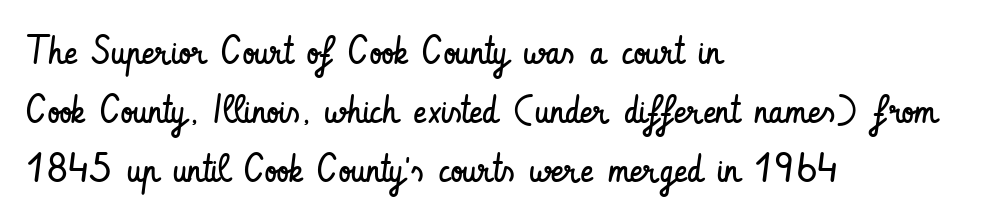
Q: Is the text bold? A: No.
Q: Is the text italic (slanted)? A: No, it is upright.
Q: Is the typeface a serif or a sans-serif typeface? A: Sans-serif.
Q: Is the text underlined? A: No.
Q: How is the paragraph aligned? A: Left-aligned.
Q: Is the spacing between letters normal or unusually wide? A: Normal.
Q: Is the spacing between lines tight, normal or loose? A: Normal.
Q: Width (condensed, normal, or wide)? A: Condensed.
Q: Stroke contrast? A: Low.
Q: x-height? A: Small.
Q: Monospaced? A: No.
